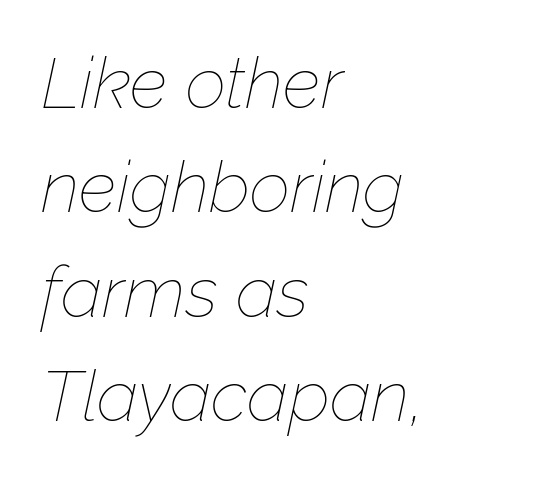
Q: Is the text bold? A: No.
Q: Is the text italic (slanted)? A: Yes, it leans right by about 12 degrees.
Q: Is the text underlined? A: No.
Q: How is the paragraph aligned? A: Left-aligned.
Q: Is the spacing between letters normal or unusually wide? A: Normal.
Q: Is the spacing between lines tight, normal or loose? A: Normal.
Q: Width (condensed, normal, or wide)? A: Normal.
Q: Stroke contrast? A: Low.
Q: x-height? A: Medium.
Q: Monospaced? A: No.
